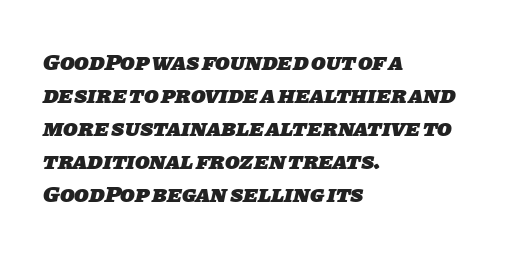
{"bold": "yes", "underline": "no", "align": "left", "line_spacing": "normal", "line_spacing_ratio": 1.38, "letter_spacing": "normal", "letter_spacing_em": 0.0, "glyph_px": 24}
